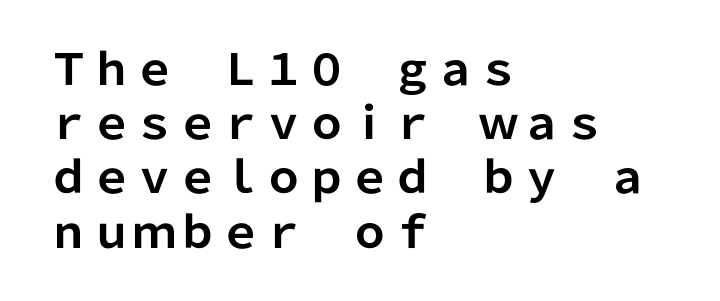
Default kerning and tracking; the words read as compact shapes. These lines sit exactly where default settings would place them. The characters look thick and weighty, a clear bold. Is the block centered? No — it sits flush against the left margin.
